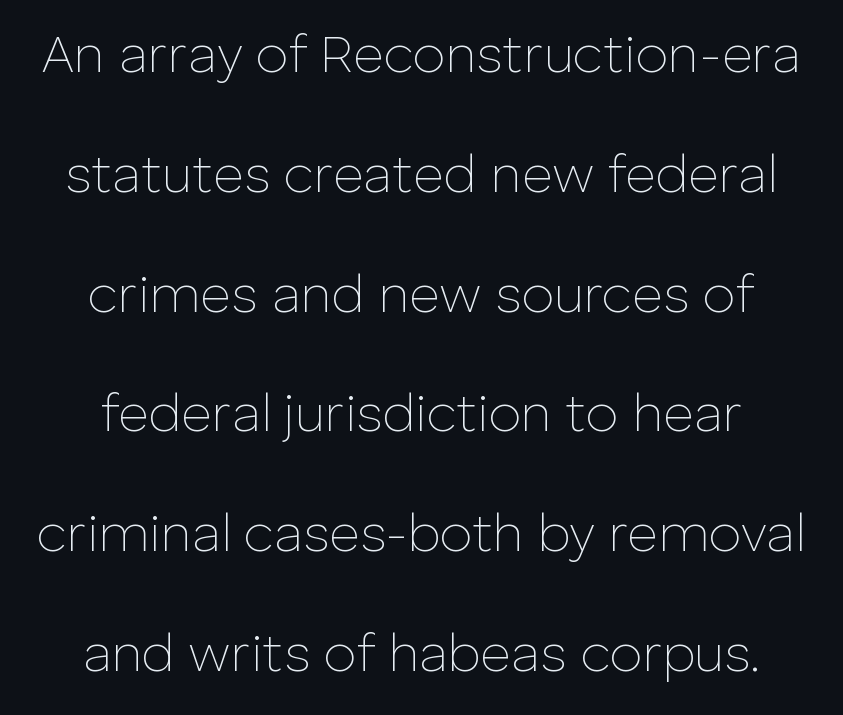
Q: Is the text bold? A: No.
Q: Is the text italic (slanted)? A: No, it is upright.
Q: Is the typeface a serif or a sans-serif typeface? A: Sans-serif.
Q: Is the text underlined? A: No.
Q: Is the spacing between letters normal or unusually wide? A: Normal.
Q: Is the spacing between lines tight, normal or loose? A: Loose.
Q: Width (condensed, normal, or wide)? A: Normal.
Q: Stroke contrast? A: Low.
Q: x-height? A: Medium.
Q: Monospaced? A: No.
